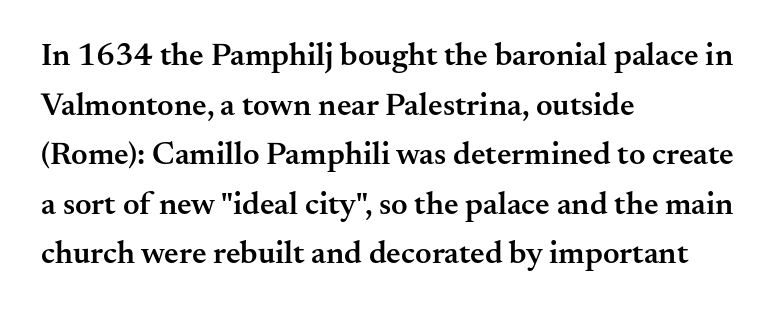
Q: Is the text bold? A: Semi-bold.
Q: Is the text italic (slanted)? A: No, it is upright.
Q: Is the typeface a serif or a sans-serif typeface? A: Serif.
Q: Is the text underlined? A: No.
Q: How is the paragraph aligned? A: Left-aligned.
Q: Is the spacing between letters normal or unusually wide? A: Normal.
Q: Is the spacing between lines tight, normal or loose? A: Normal.
Q: Width (condensed, normal, or wide)? A: Normal.
Q: Stroke contrast? A: Medium.
Q: x-height? A: Small.
Q: Monospaced? A: No.
